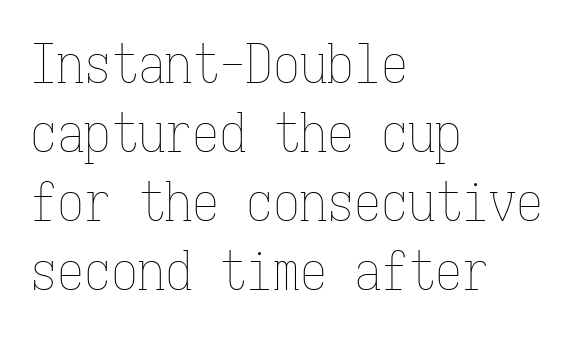
Q: Is the text bold? A: No.
Q: Is the text italic (slanted)? A: No, it is upright.
Q: Is the text underlined? A: No.
Q: How is the paragraph aligned? A: Left-aligned.
Q: Is the spacing between letters normal or unusually wide? A: Normal.
Q: Is the spacing between lines tight, normal or loose? A: Normal.
Q: Width (condensed, normal, or wide)? A: Condensed.
Q: Stroke contrast? A: Low.
Q: x-height? A: Medium.
Q: Monospaced? A: Yes.
